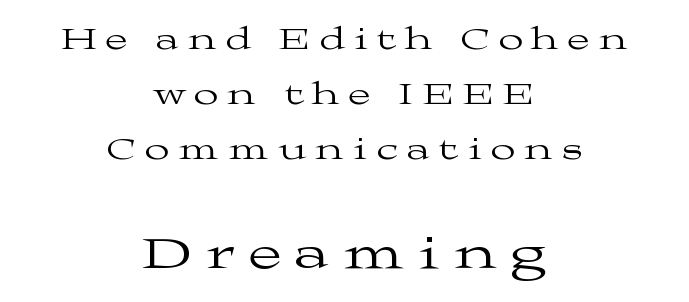
These lines stack symmetrically, like a column narrowing and widening about its center. Every character sits straight up, as roman type does. The face used here appears at its bigger size in the lower chunk. Display-style spreading of the glyphs; the letterfit is very open.
